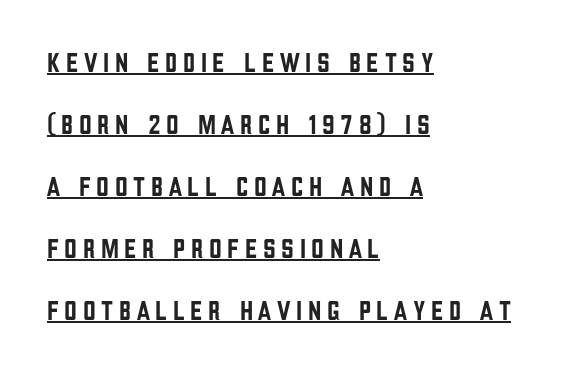
Quick note: not italic, upright. Honestly, the letter spacing is so wide it's the main thing you notice. Baseline-to-baseline distance is far greater than the letter height. The compositor pushed each line to the left boundary. Underline: present.
